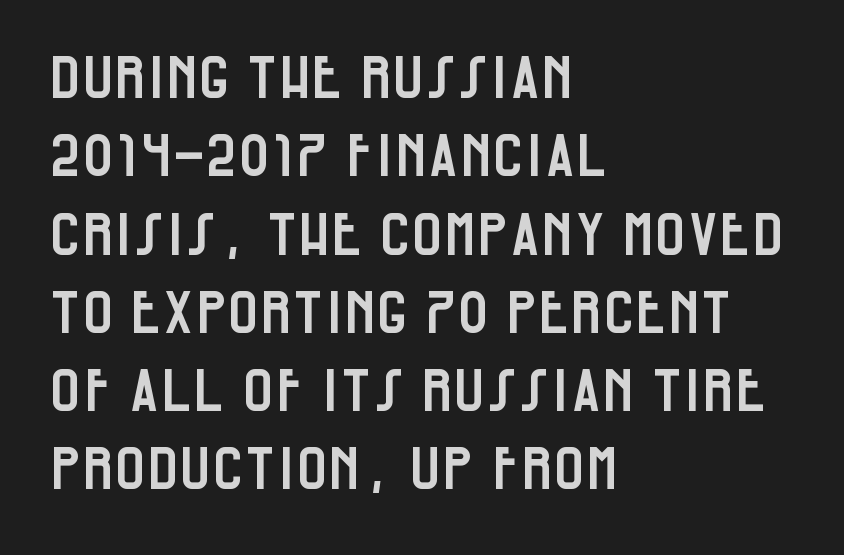
Q: Is the text italic (slanted)? A: No, it is upright.
Q: Is the typeface a serif or a sans-serif typeface? A: Sans-serif.
Q: Is the text underlined? A: No.
Q: How is the paragraph aligned? A: Left-aligned.
Q: Is the spacing between letters normal or unusually wide? A: Normal.
Q: Is the spacing between lines tight, normal or loose? A: Normal.
Q: Width (condensed, normal, or wide)? A: Condensed.
Q: Stroke contrast? A: Low.
Q: x-height? A: Large.
Q: Monospaced? A: No.
